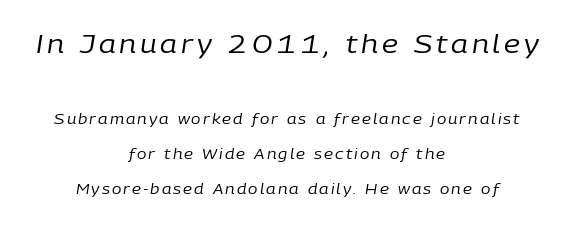
The image shows 25 px text type, italic (leaning right); set centered, loose line spacing (2.49x), not underlined; the first (top) block is 1.79x larger.
